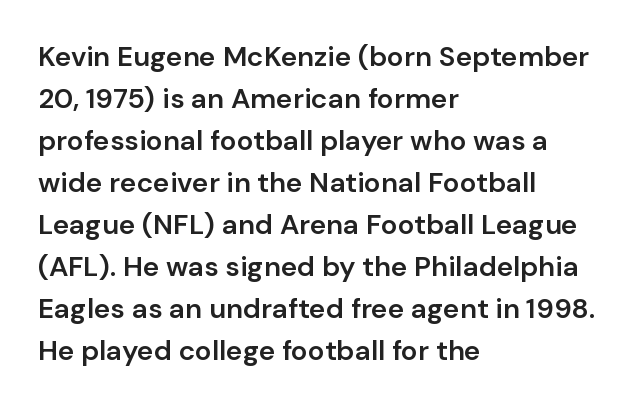
Q: Is the text bold? A: Semi-bold.
Q: Is the text italic (slanted)? A: No, it is upright.
Q: Is the typeface a serif or a sans-serif typeface? A: Sans-serif.
Q: Is the text underlined? A: No.
Q: How is the paragraph aligned? A: Left-aligned.
Q: Is the spacing between letters normal or unusually wide? A: Normal.
Q: Is the spacing between lines tight, normal or loose? A: Normal.
Q: Width (condensed, normal, or wide)? A: Normal.
Q: Stroke contrast? A: Low.
Q: x-height? A: Medium.
Q: Monospaced? A: No.
